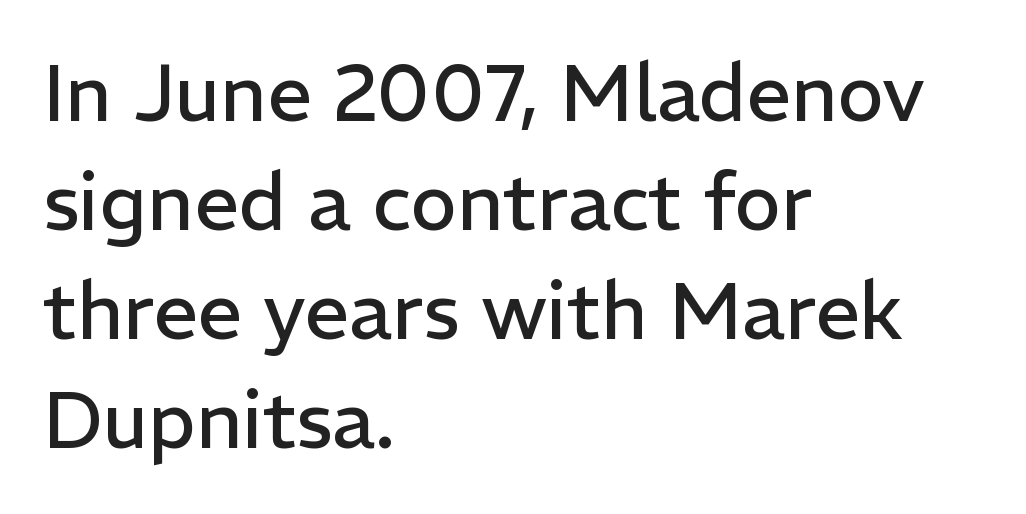
Q: Is the text bold? A: No.
Q: Is the text italic (slanted)? A: No, it is upright.
Q: Is the typeface a serif or a sans-serif typeface? A: Sans-serif.
Q: Is the text underlined? A: No.
Q: How is the paragraph aligned? A: Left-aligned.
Q: Is the spacing between letters normal or unusually wide? A: Normal.
Q: Is the spacing between lines tight, normal or loose? A: Normal.
Q: Width (condensed, normal, or wide)? A: Normal.
Q: Stroke contrast? A: Low.
Q: x-height? A: Medium.
Q: Monospaced? A: No.
